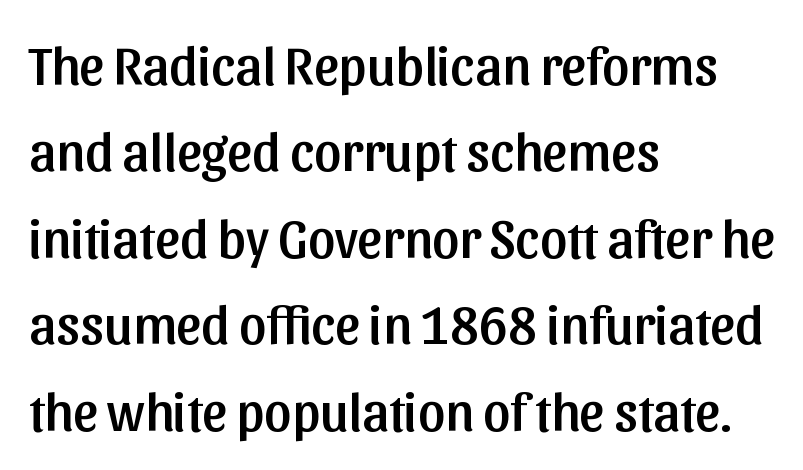
Q: Is the text italic (slanted)? A: No, it is upright.
Q: Is the typeface a serif or a sans-serif typeface? A: Sans-serif.
Q: Is the text underlined? A: No.
Q: How is the paragraph aligned? A: Left-aligned.
Q: Is the spacing between letters normal or unusually wide? A: Normal.
Q: Is the spacing between lines tight, normal or loose? A: Normal.
Q: Width (condensed, normal, or wide)? A: Normal.
Q: Stroke contrast? A: Low.
Q: x-height? A: Medium.
Q: Monospaced? A: No.
